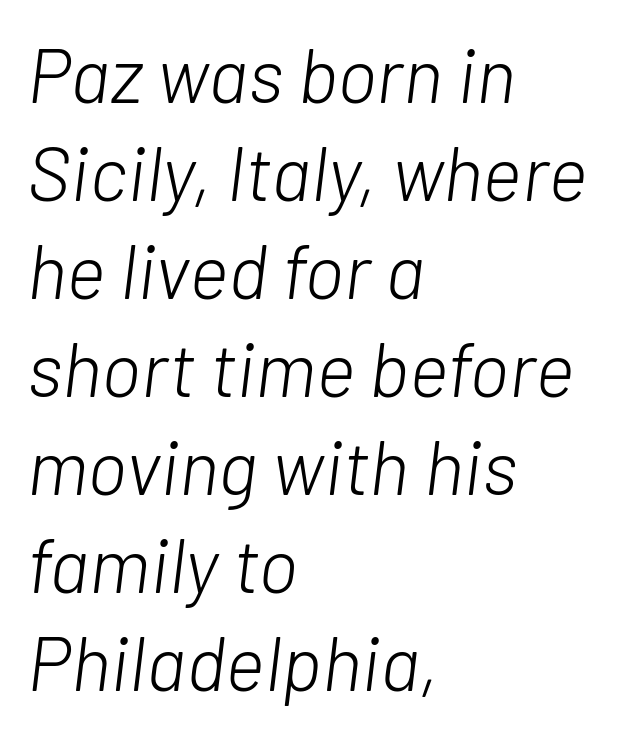
Q: Is the text bold? A: No.
Q: Is the text italic (slanted)? A: Yes, it leans right by about 7 degrees.
Q: Is the text underlined? A: No.
Q: How is the paragraph aligned? A: Left-aligned.
Q: Is the spacing between letters normal or unusually wide? A: Normal.
Q: Is the spacing between lines tight, normal or loose? A: Normal.
Q: Width (condensed, normal, or wide)? A: Normal.
Q: Stroke contrast? A: Low.
Q: x-height? A: Medium.
Q: Monospaced? A: No.
